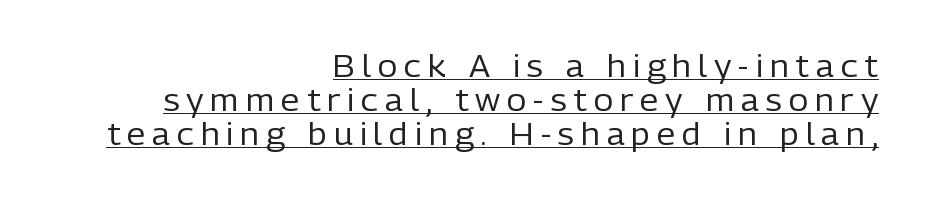
The image shows 30 px regular-weight sans-serif type, upright; set right-aligned, tight line spacing (1.14x), unusually wide letter spacing (+0.23 em), underlined; low stroke contrast and a medium x-height.
